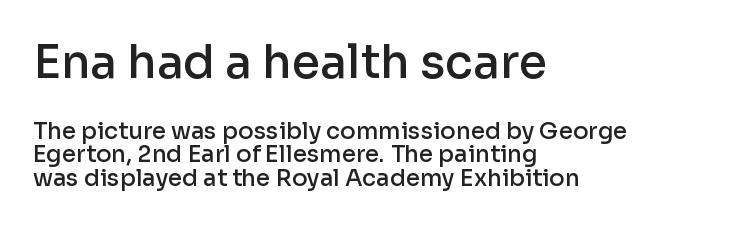
The passage shown begins with its larger block and ends with its smaller one. In terms of posture, this sample is upright. Words float on clear page, feet unadorned. Compared with typical body copy, the letter spacing here is the same. Serifs: no, the terminals of the letterforms are clean.
